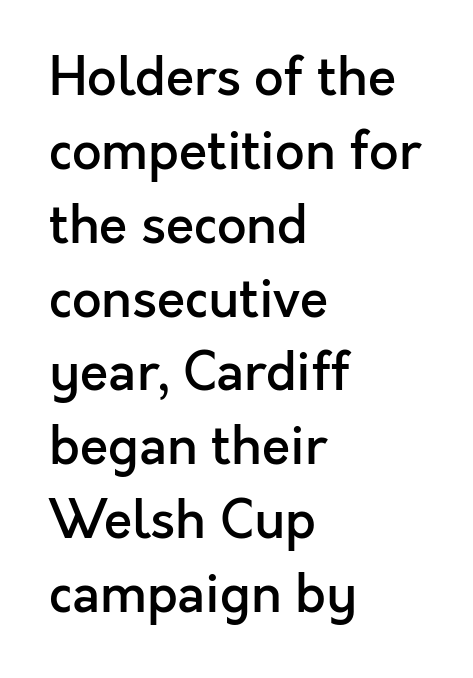
Q: Is the text bold? A: Semi-bold.
Q: Is the text italic (slanted)? A: No, it is upright.
Q: Is the typeface a serif or a sans-serif typeface? A: Sans-serif.
Q: Is the text underlined? A: No.
Q: How is the paragraph aligned? A: Left-aligned.
Q: Is the spacing between letters normal or unusually wide? A: Normal.
Q: Is the spacing between lines tight, normal or loose? A: Normal.
Q: Width (condensed, normal, or wide)? A: Normal.
Q: x-height? A: Medium.
Q: Monospaced? A: No.
